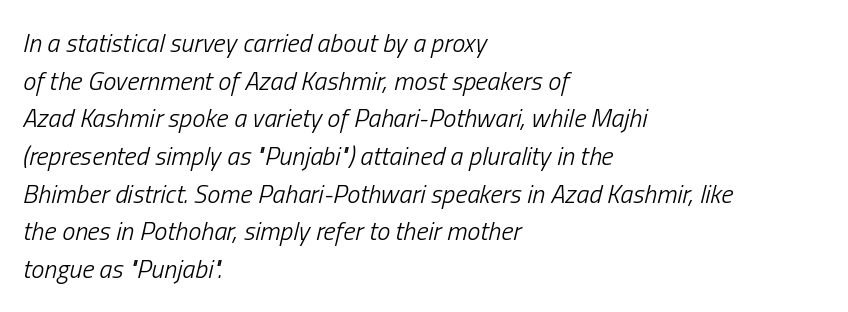
Is the type heavy? It reads as light-to-regular instead. Layout note: lines flush left. The area under the type is left untouched. The tracking reads as untouched default to a designer's eye. Whoever set this chose a conventional vertical rhythm.
